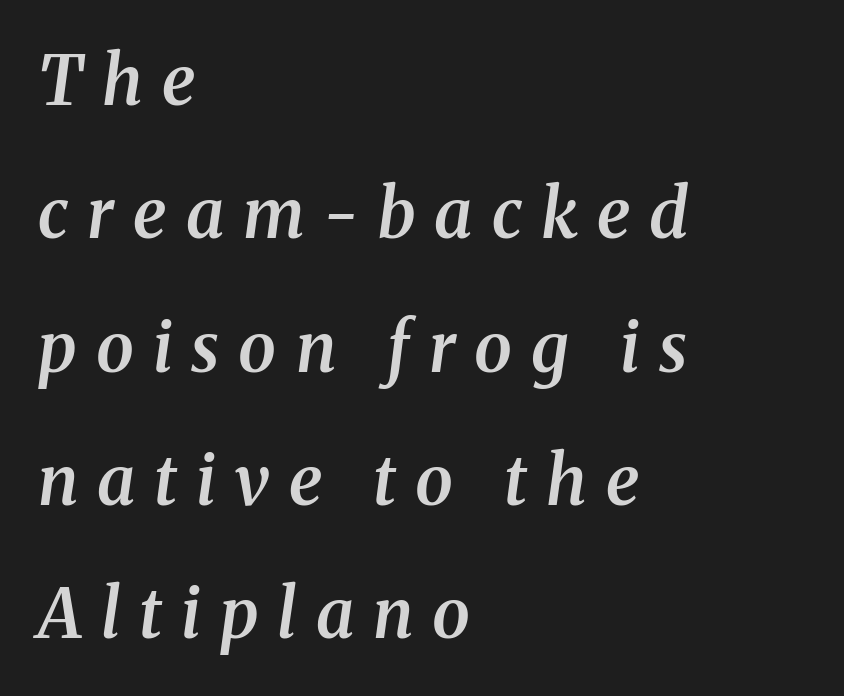
The image shows 68 px semibold serif type, italic (leaning right); set left-aligned, loose line spacing (1.96x), unusually wide letter spacing (+0.28 em), not underlined; medium stroke contrast and a medium x-height.
